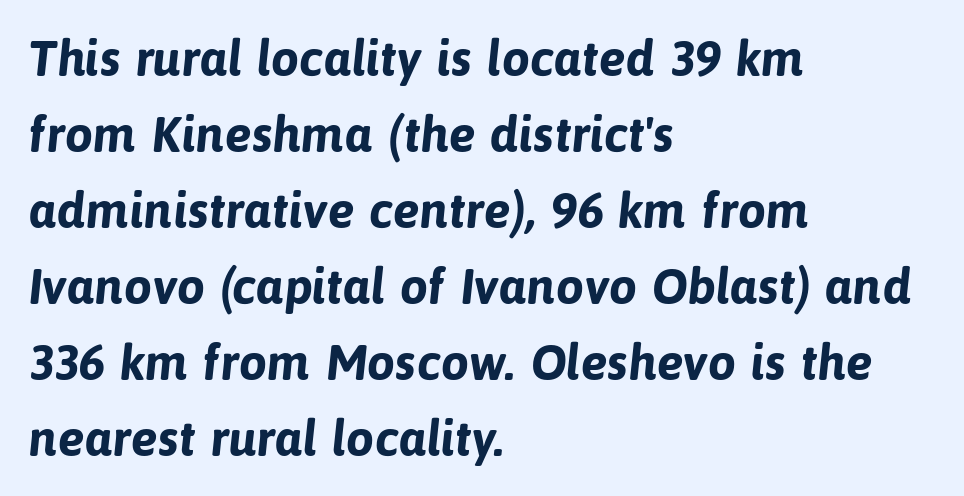
The image shows 50 px bold sans-serif type; set left-aligned, normal line spacing (1.52x), normal letter spacing, not underlined; low stroke contrast and a medium x-height.
